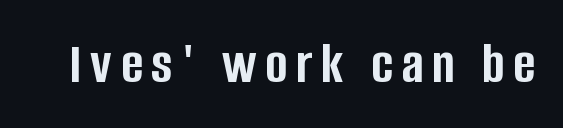
Posture: upright roman. Glance below the letters and you will spot only blank space. Emphasis by weight is at full strength: bold. You could not count columns in this text — the font is proportionally spaced. The characters display no serif detailing; their extremities are plain.
